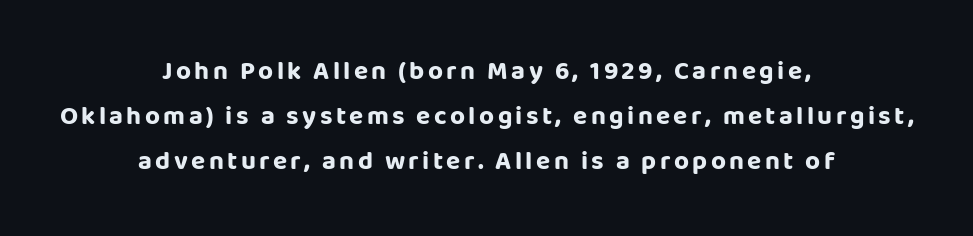
The image shows 26 px bold type, upright; set centered, line spacing 1.74x, not underlined.
